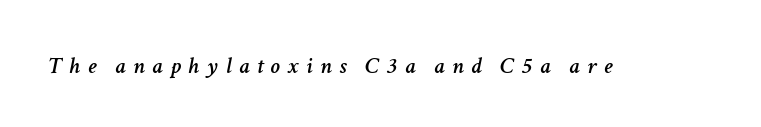
The image shows 24 px text type, italic (leaning right); set unusually wide letter spacing (+0.31 em), not underlined.
